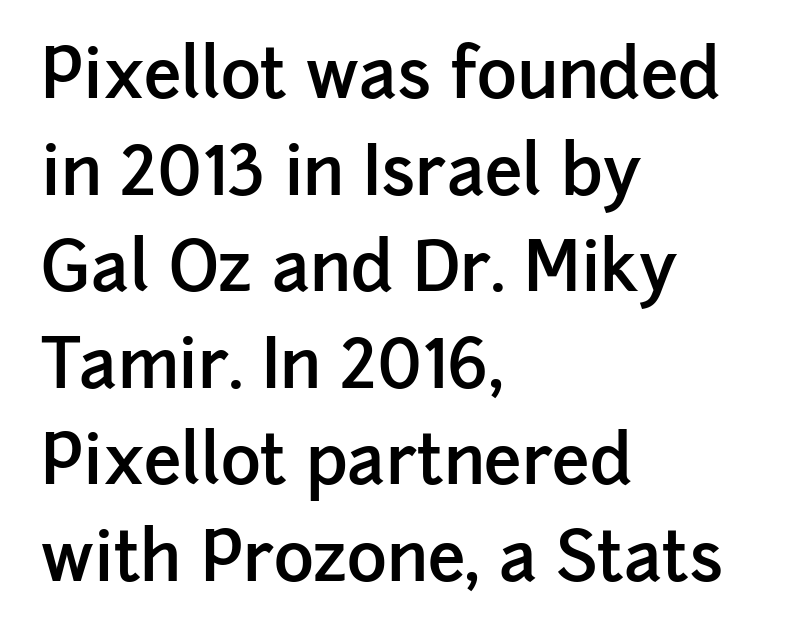
The image shows 68 px semibold sans-serif type, upright; set left-aligned, normal line spacing (1.42x), normal letter spacing, not underlined; low stroke contrast and a medium x-height.
